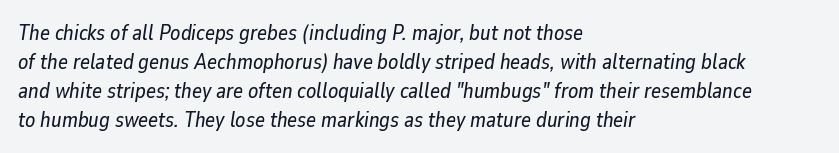
Q: Is the text italic (slanted)? A: Yes, it leans right by about 9 degrees.
Q: Is the text underlined? A: No.
Q: How is the paragraph aligned? A: Left-aligned.
Q: Is the spacing between letters normal or unusually wide? A: Normal.
Q: Is the spacing between lines tight, normal or loose? A: Normal.
